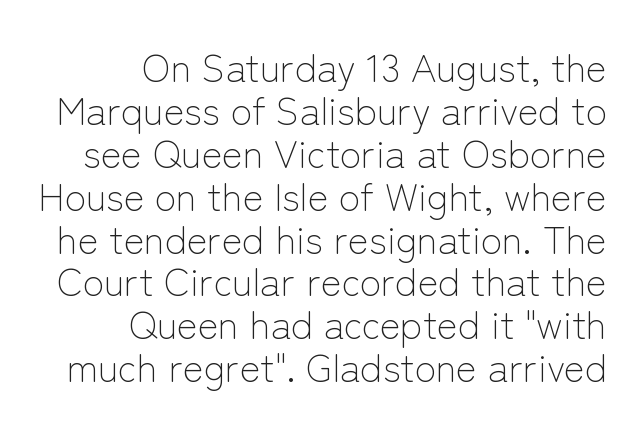
{"serif": "no", "italic": "no", "bold": "no", "weight": "light", "width": "normal", "stroke_contrast": "low", "x_height": "medium", "monospaced": "no", "underline": "no", "align": "right", "line_spacing": "tight", "line_spacing_ratio": 1.1, "letter_spacing": "normal", "letter_spacing_em": 0.0, "glyph_px": 39}
